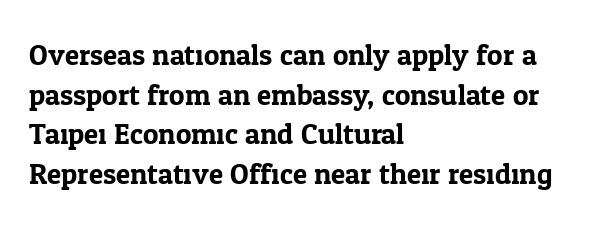
Q: Is the text italic (slanted)? A: No, it is upright.
Q: Is the typeface a serif or a sans-serif typeface? A: Serif.
Q: Is the text underlined? A: No.
Q: How is the paragraph aligned? A: Left-aligned.
Q: Is the spacing between letters normal or unusually wide? A: Normal.
Q: Is the spacing between lines tight, normal or loose? A: Normal.
Q: Width (condensed, normal, or wide)? A: Normal.
Q: Stroke contrast? A: Low.
Q: x-height? A: Medium.
Q: Monospaced? A: No.
